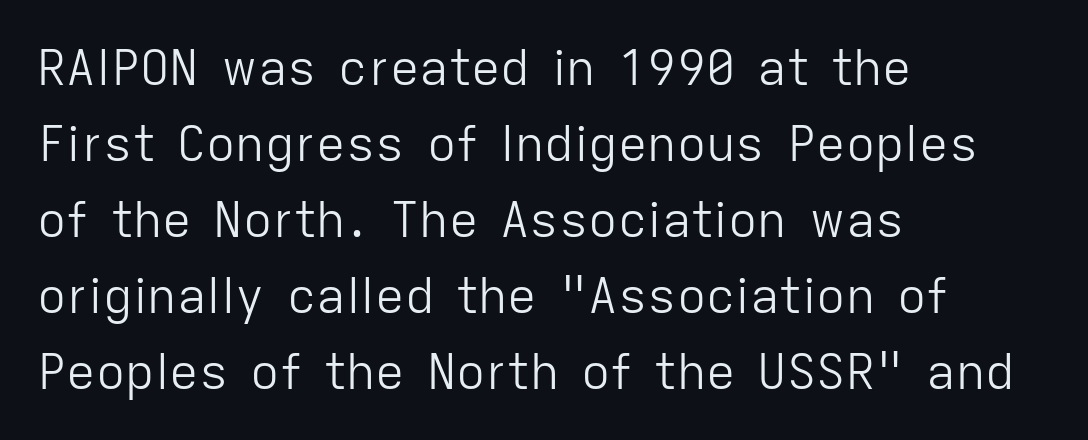
The image shows 49 px light sans-serif type, upright; set left-aligned, normal line spacing (1.55x), normal letter spacing, not underlined; low stroke contrast and a medium x-height.
